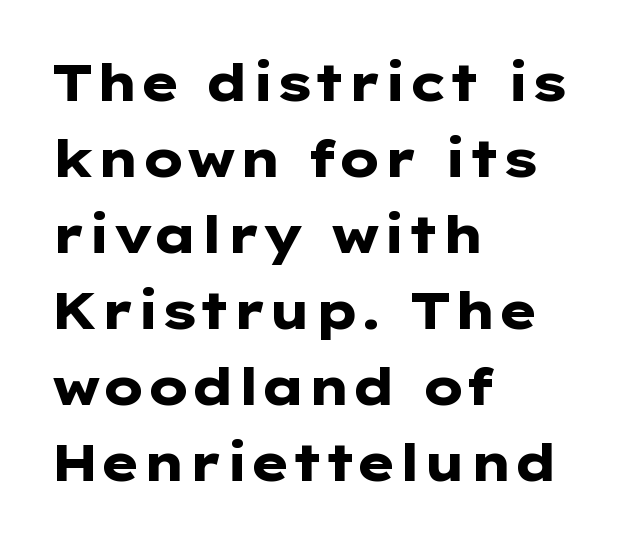
The image shows 51 px heavy, wide sans-serif type, upright; set left-aligned, normal line spacing (1.49x), normal letter spacing, not underlined; low stroke contrast and a medium x-height.
